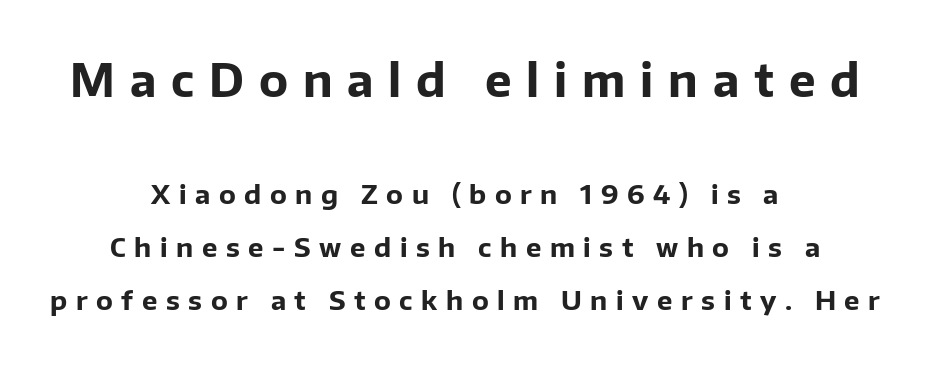
This rendering uses center alignment, leaving both contours irregular but symmetric. The line texture is sparse and dotted thanks to wide tracking. Look at the glyph heights: the upper group is clearly the bigger setting. Strong, thick strokes mark this as bold type.
